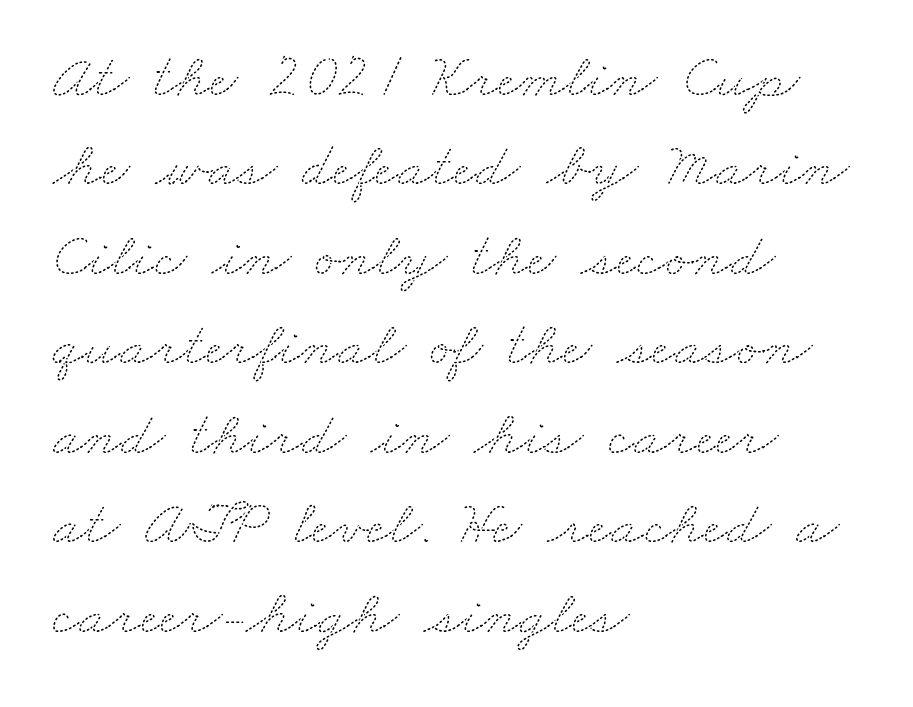
{"bold": "no", "weight": "thin", "width": "wide", "stroke_contrast": "medium", "x_height": "small", "monospaced": "no", "underline": "no", "align": "left", "line_spacing": "normal", "line_spacing_ratio": 1.42, "letter_spacing": "normal", "letter_spacing_em": 0.0, "glyph_px": 63}
